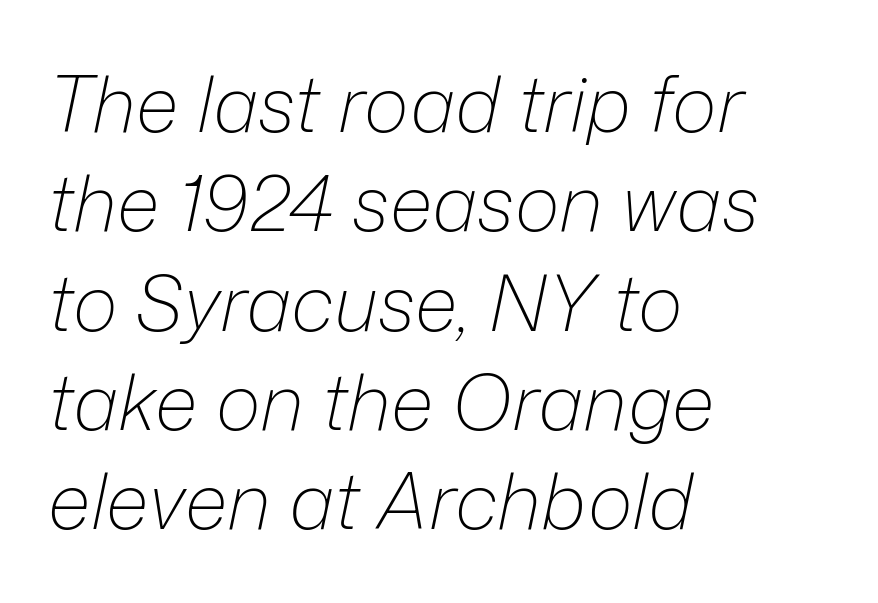
In terms of leading, this rendering sits right in the middle. This sample has the flowing, uneven cadence of proportional lettering. The weight would be labelled regular, book, light, or lighter still. This is oblique type, the kind used for emphasis or titles. Plain, unruled lines of type.
